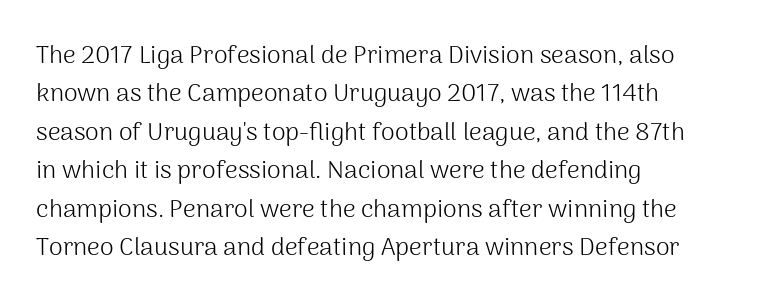
This sample uses an upright cut, with every glyph sitting square on the baseline. The string is rendered with underlining switched off. Tracking value appears to be zero — textbook default spacing. The lines in this sample share a left origin and differ only in where they stop. Vertical spacing — default.
